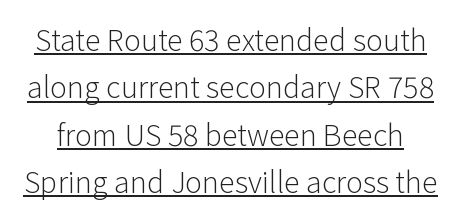
{"serif": "no", "italic": "no", "bold": "no", "weight": "light", "width": "normal", "stroke_contrast": "low", "x_height": "medium", "monospaced": "no", "underline": "yes", "line_spacing": "normal", "line_spacing_ratio": 1.63, "letter_spacing": "normal", "letter_spacing_em": 0.0, "glyph_px": 29}
